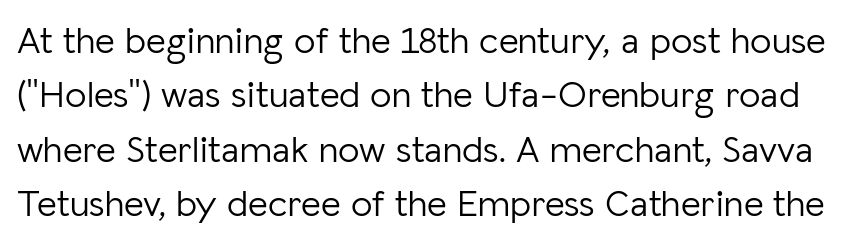
If you measured baseline to baseline, you'd find a middling distance. Font category for this specimen: sans-serif. On a weight scale, this lands at 450 or below. Honestly, the letter spacing is just normal — you wouldn't notice it.
